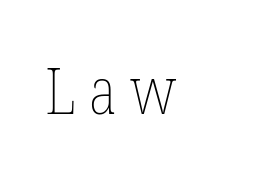
{"bold": "no", "weight": "thin", "width": "condensed", "stroke_contrast": "low", "x_height": "medium", "monospaced": "no", "underline": "no", "letter_spacing": "wide", "letter_spacing_em": 0.2, "glyph_px": 64}
